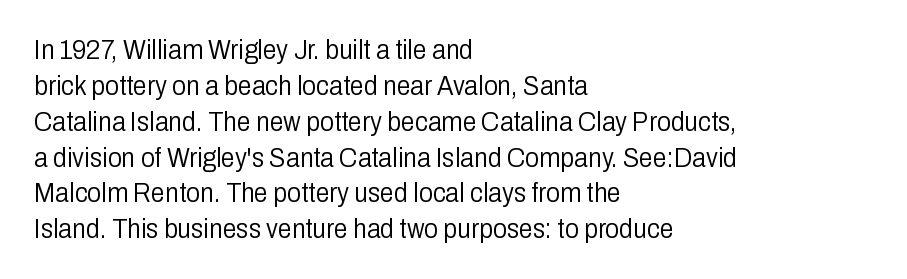
Q: Is the text bold? A: No.
Q: Is the text italic (slanted)? A: No, it is upright.
Q: Is the typeface a serif or a sans-serif typeface? A: Sans-serif.
Q: Is the text underlined? A: No.
Q: How is the paragraph aligned? A: Left-aligned.
Q: Is the spacing between letters normal or unusually wide? A: Normal.
Q: Is the spacing between lines tight, normal or loose? A: Normal.
Q: Width (condensed, normal, or wide)? A: Condensed.
Q: Stroke contrast? A: Low.
Q: x-height? A: Medium.
Q: Monospaced? A: No.
